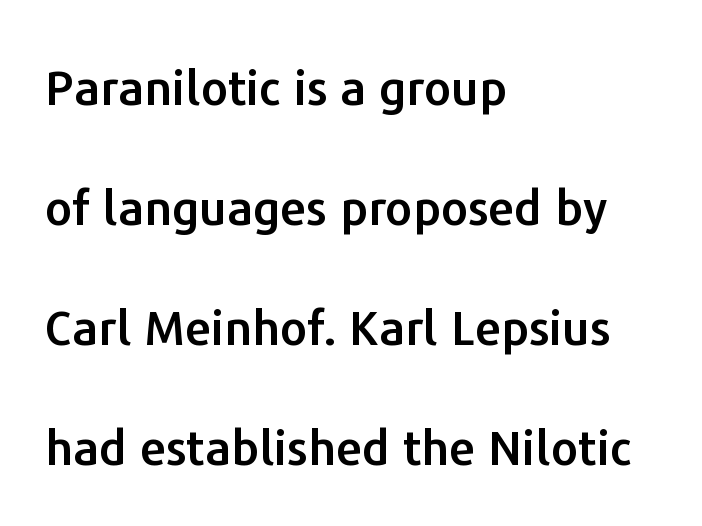
The image shows 48 px sans-serif type, upright; set left-aligned, loose line spacing (2.5x), normal letter spacing, not underlined; low stroke contrast and a medium x-height.
